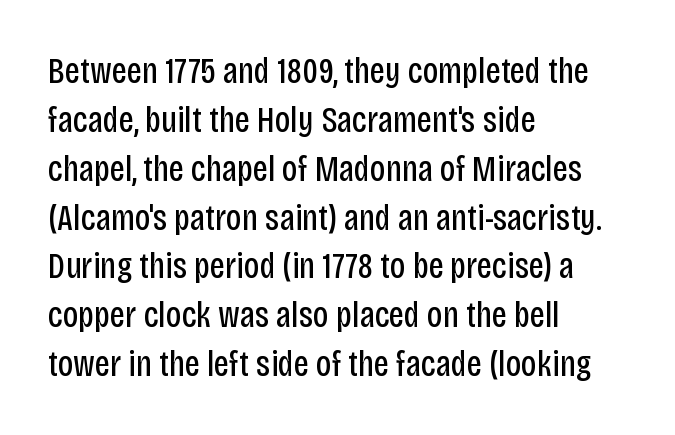
You could call the tracking neutral — neither tight nor loose. Unmarked baselines from the first word to the last. Character widths vary here, with narrow letters taking less room than wide ones. Note: no serifs on the glyphs.
